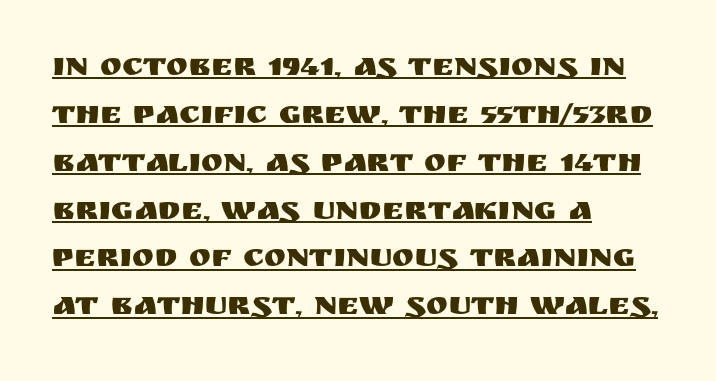
Think of a printed novel: that variable character pitch is what you see here. Honestly, the underline is the first thing you notice here. The gaps between neighbouring characters are ordinary and unremarkable. Look at the bottom of the vertical strokes: they stop flat, with no serifs. A typesetter would call this leading conventional body-copy spacing. Visually the block forms a straight wall on the left and a jagged coastline on the right.
